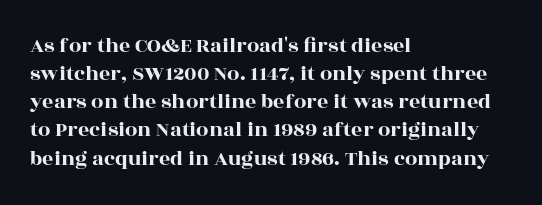
Style check: upright. Decoration check: the copy has no underline. The gaps between neighbouring characters are ordinary and unremarkable. This sample is left-justified, so line endings fall wherever the words run out. The rows are spaced the way most documents space them.
